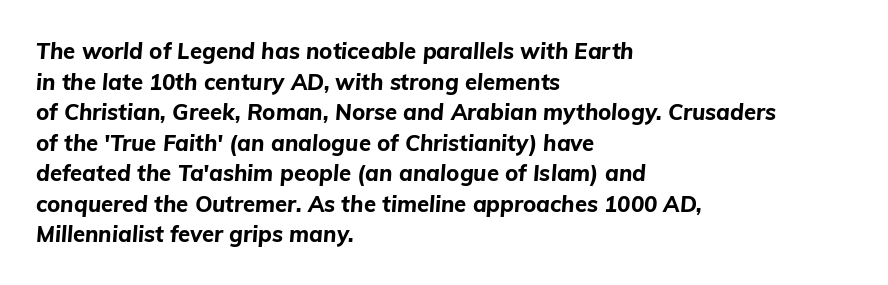
There's an unmistakable incline to the writing here. The font is running at its bold setting. Words appear dense and cohesive because spacing is normal. The space between consecutive lines is moderate.
